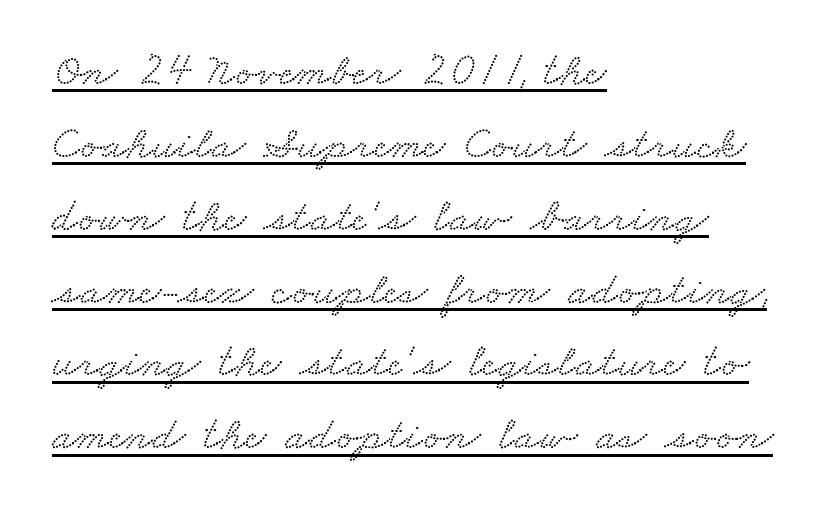
{"serif": "yes", "width": "wide", "stroke_contrast": "low", "x_height": "small", "monospaced": "no", "underline": "yes", "align": "left", "line_spacing": "normal", "line_spacing_ratio": 1.55, "letter_spacing": "normal", "letter_spacing_em": 0.0, "glyph_px": 47}
